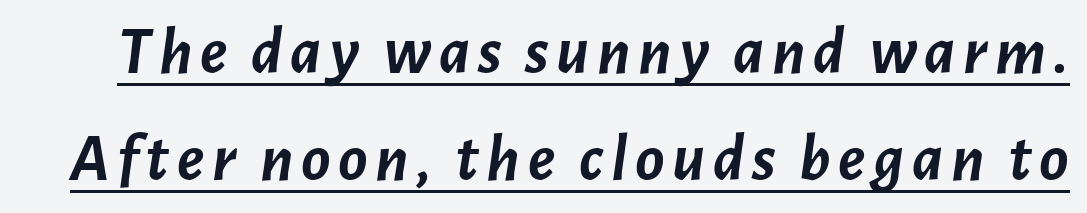
Q: Is the text bold? A: Yes.
Q: Is the text italic (slanted)? A: Yes, it leans right by about 7 degrees.
Q: Is the text underlined? A: Yes.
Q: Is the spacing between lines tight, normal or loose? A: Normal.
Q: Width (condensed, normal, or wide)? A: Normal.
Q: Stroke contrast? A: Low.
Q: x-height? A: Medium.
Q: Monospaced? A: No.
